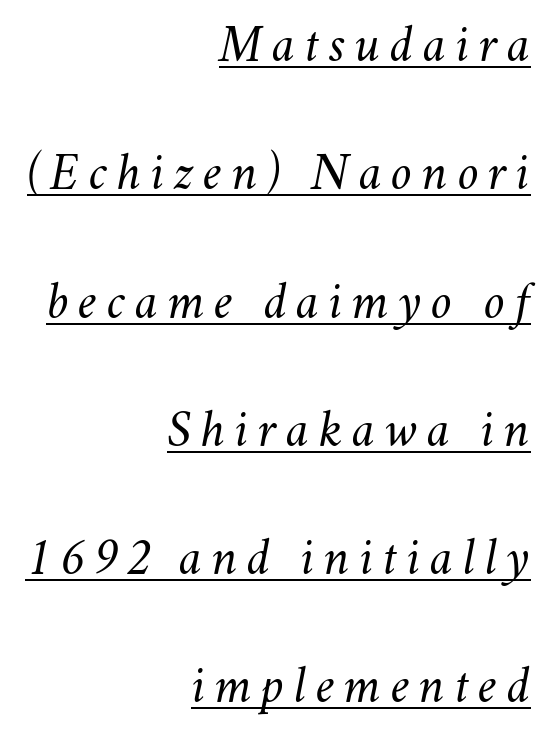
{"italic": "yes", "lean": "right", "slant_degrees": 11, "bold": "no", "weight": "light", "width": "normal", "stroke_contrast": "medium", "x_height": "small", "monospaced": "no", "underline": "yes", "align": "right", "line_spacing": "loose", "line_spacing_ratio": 2.42, "glyph_px": 53}
